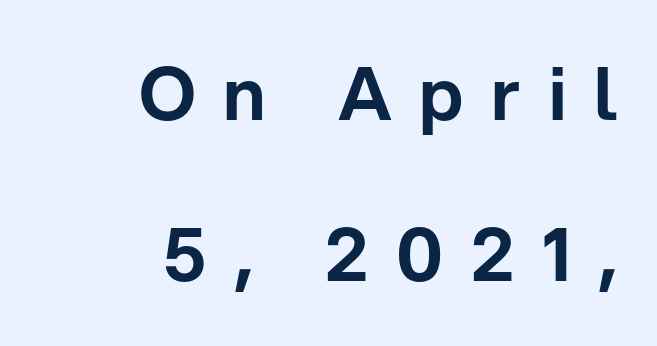
Q: Is the text italic (slanted)? A: No, it is upright.
Q: Is the typeface a serif or a sans-serif typeface? A: Sans-serif.
Q: Is the text underlined? A: No.
Q: How is the paragraph aligned? A: Right-aligned.
Q: Is the spacing between letters normal or unusually wide? A: Unusually wide.
Q: Is the spacing between lines tight, normal or loose? A: Loose.
Q: Width (condensed, normal, or wide)? A: Normal.
Q: Stroke contrast? A: Low.
Q: x-height? A: Medium.
Q: Monospaced? A: No.
